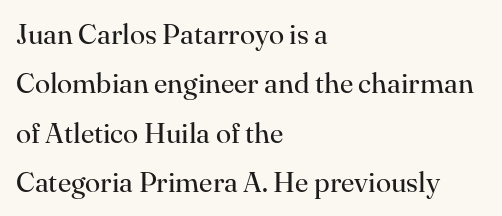
Look at the bottom of the vertical strokes: they flare into serifs here. Vertical stems look standard width or narrower in stroke. You could call the tracking neutral — neither tight nor loose. A bare baseline throughout the passage. The letters advance in unequal steps, a hallmark of proportional type.
